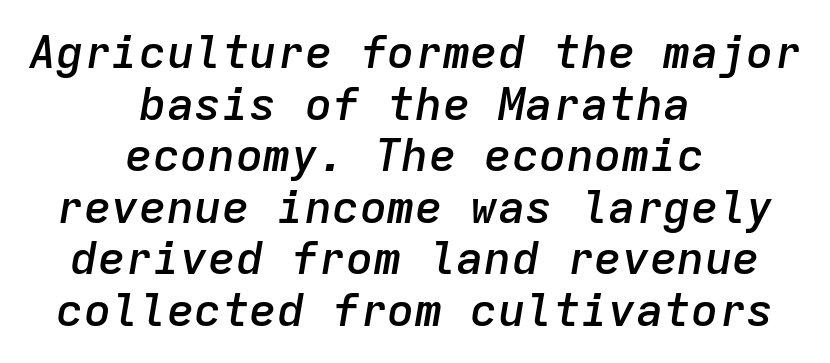
The image shows 46 px semibold type, italic (leaning right), monospaced; set centered, tight line spacing (1.12x), normal letter spacing, not underlined; low stroke contrast and a medium x-height.
